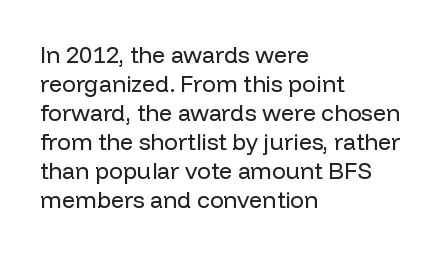
A typesetter would call this zero additional tracking. If you drew a line through each stem, it would be perfectly vertical. This block has exactly the height ordinary leading produces. Teacher's note: observe the even left margin — that is flush-left alignment. The area under the type is left untouched. This is not heavy type; no bold has been used.
